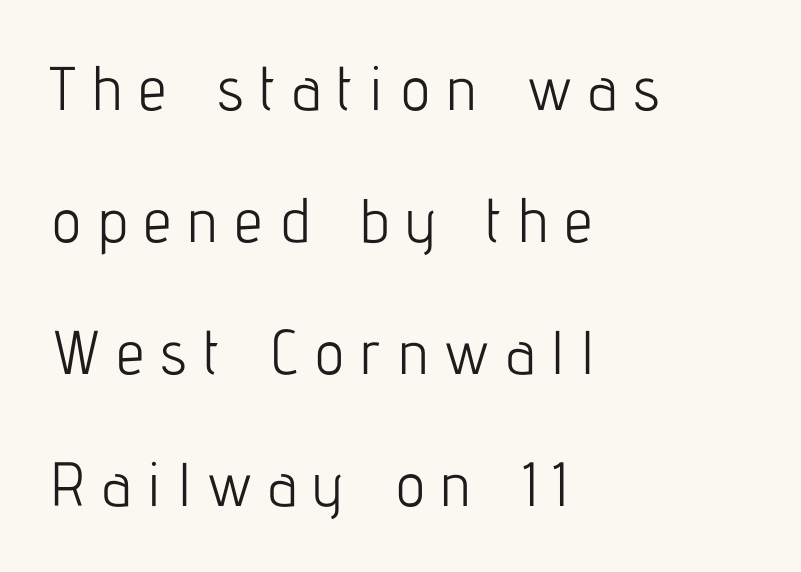
The image shows 62 px light, condensed sans-serif type, upright; set left-aligned, loose line spacing (2.13x), unusually wide letter spacing (+0.27 em), not underlined; low stroke contrast and a medium x-height.
